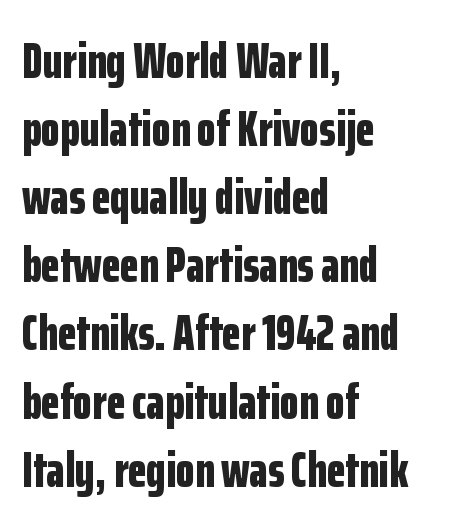
{"serif": "no", "italic": "no", "bold": "yes", "weight": "bold", "width": "condensed", "stroke_contrast": "low", "x_height": "medium", "monospaced": "no", "underline": "no", "align": "left", "line_spacing": "normal", "line_spacing_ratio": 1.39, "letter_spacing": "normal", "letter_spacing_em": 0.0, "glyph_px": 49}
